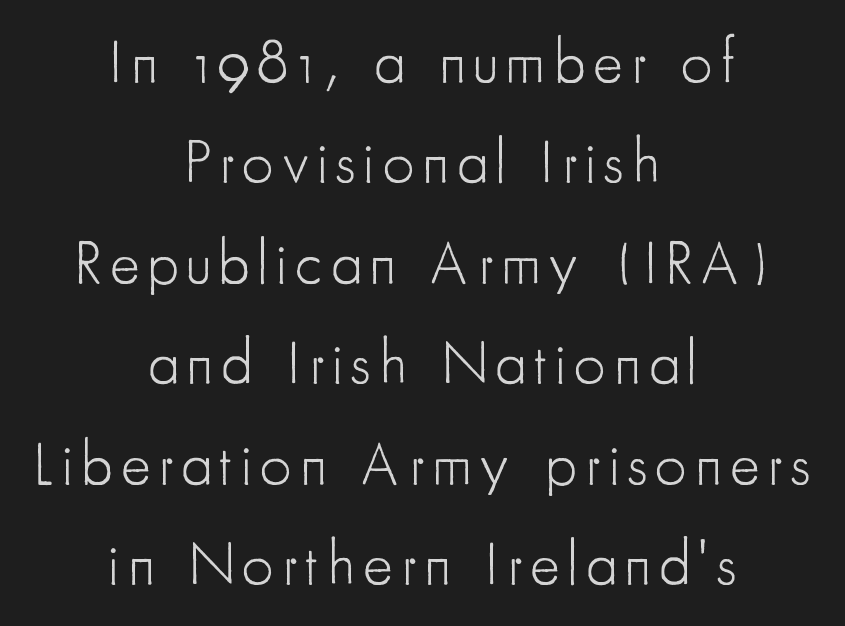
{"serif": "no", "italic": "no", "bold": "no", "weight": "light", "width": "condensed", "stroke_contrast": "low", "x_height": "small", "monospaced": "no", "underline": "no", "align": "center", "line_spacing": "normal", "line_spacing_ratio": 1.62, "glyph_px": 62}
